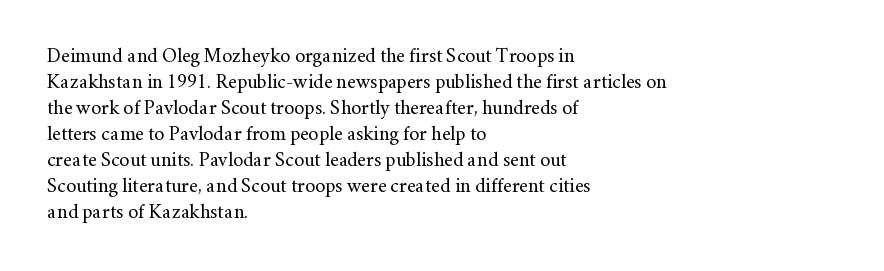
Q: Is the text bold? A: No.
Q: Is the text italic (slanted)? A: No, it is upright.
Q: Is the text underlined? A: No.
Q: How is the paragraph aligned? A: Left-aligned.
Q: Is the spacing between letters normal or unusually wide? A: Normal.
Q: Is the spacing between lines tight, normal or loose? A: Normal.
